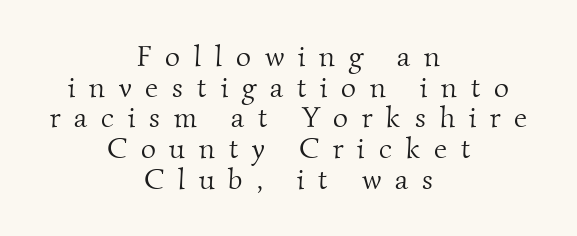
{"serif": "yes", "bold": "no", "weight": "light", "width": "normal", "stroke_contrast": "medium", "x_height": "small", "monospaced": "no", "underline": "no", "align": "center", "line_spacing": "tight", "line_spacing_ratio": 1.06, "letter_spacing": "wide", "letter_spacing_em": 0.48, "glyph_px": 29}
